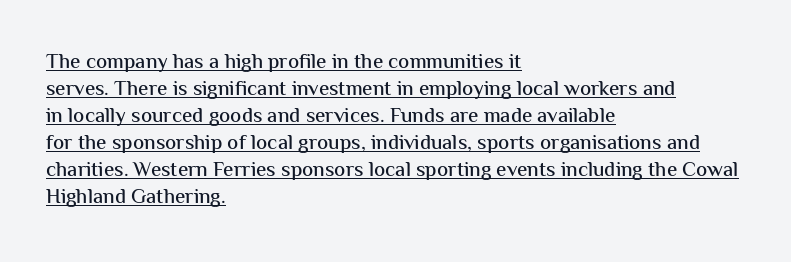
Q: Is the text italic (slanted)? A: No, it is upright.
Q: Is the text underlined? A: Yes.
Q: How is the paragraph aligned? A: Left-aligned.
Q: Is the spacing between letters normal or unusually wide? A: Normal.
Q: Is the spacing between lines tight, normal or loose? A: Normal.
